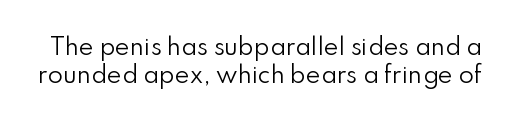
Q: Is the text bold? A: No.
Q: Is the text italic (slanted)? A: No, it is upright.
Q: Is the text underlined? A: No.
Q: Is the spacing between letters normal or unusually wide? A: Normal.
Q: Is the spacing between lines tight, normal or loose? A: Normal.
